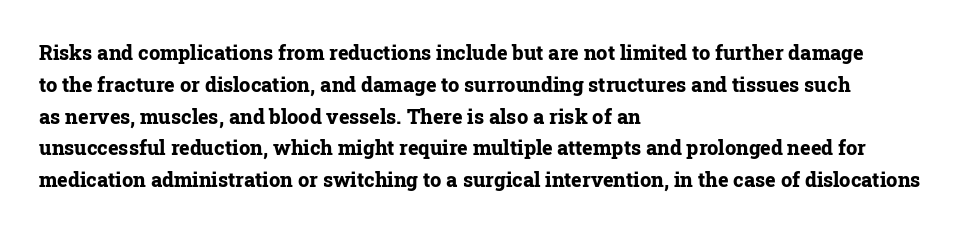
The image shows 20 px bold type, upright; set left-aligned, normal line spacing (1.59x), normal letter spacing, not underlined.
